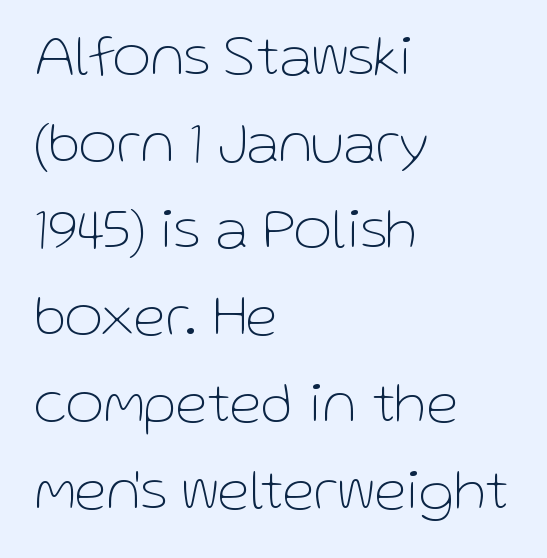
{"serif": "no", "italic": "no", "bold": "no", "weight": "thin", "width": "normal", "stroke_contrast": "low", "x_height": "medium", "monospaced": "no", "underline": "no", "align": "left", "line_spacing": "normal", "line_spacing_ratio": 1.47, "letter_spacing": "normal", "letter_spacing_em": 0.0, "glyph_px": 59}
